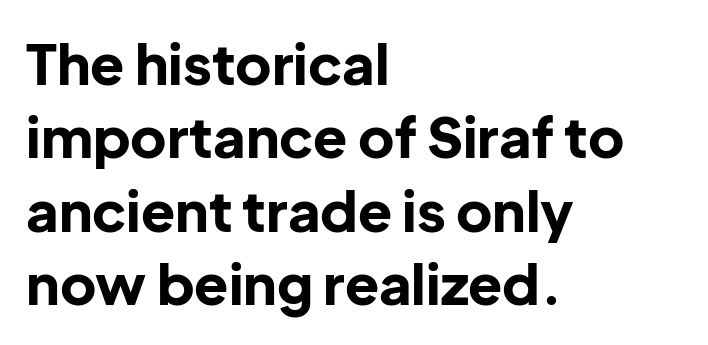
This rendering uses left alignment, leaving the right contour irregular. The font family rendered here belongs to the sans-serif group. The letters advance in unequal steps, a hallmark of proportional type. The rows are spaced the way most documents space them. Anything drawn beneath the words? Only blank space.
